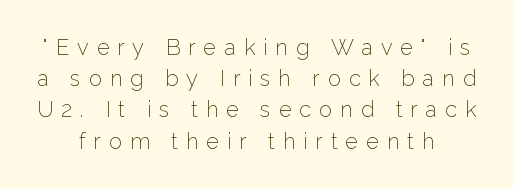
Glyph-to-glyph distance is far greater than everyday printed text. Rule under the text: the space is simply empty. Notice how the stems are strictly vertical — no italics here. Interline gaps are of average width in this sample. Ink coverage per letter is moderate at most.
